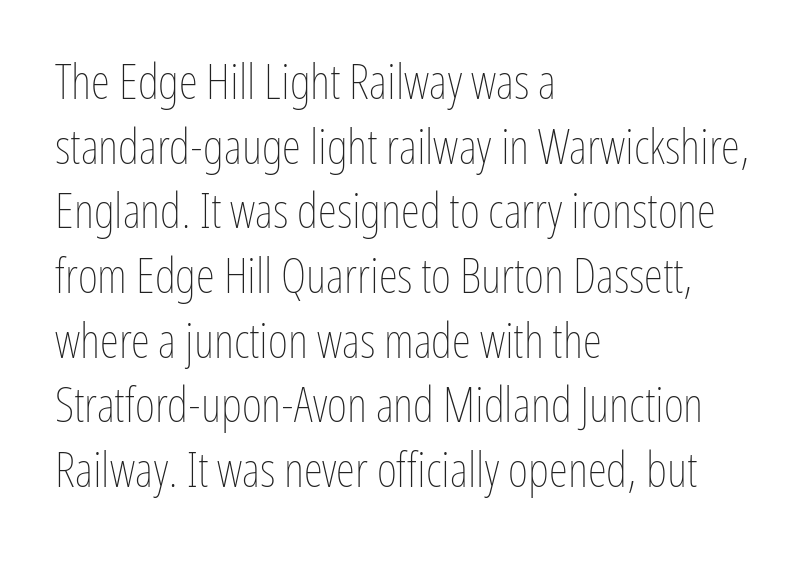
{"italic": "no", "bold": "no", "weight": "thin", "width": "condensed", "stroke_contrast": "low", "x_height": "medium", "monospaced": "no", "underline": "no", "align": "left", "line_spacing": "normal", "line_spacing_ratio": 1.32, "letter_spacing": "normal", "letter_spacing_em": 0.0, "glyph_px": 49}
